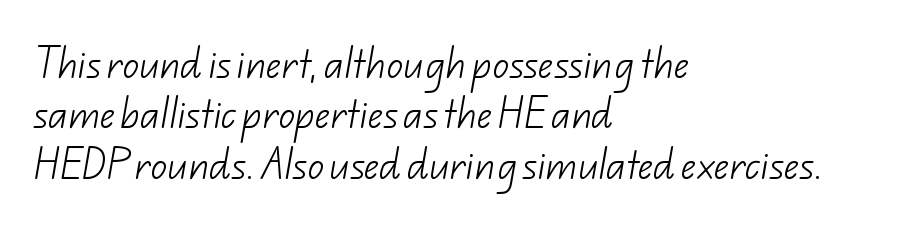
{"serif": "no", "bold": "no", "weight": "light", "width": "normal", "stroke_contrast": "low", "x_height": "small", "monospaced": "no", "underline": "no", "align": "left", "line_spacing": "normal", "line_spacing_ratio": 1.53, "letter_spacing": "normal", "letter_spacing_em": 0.0, "glyph_px": 33}
